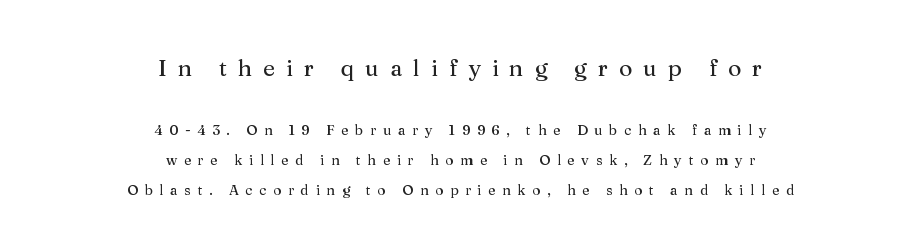
Successive baselines arrive slowly, with a big drop between each. Display-style spreading of the glyphs; the letterfit is very open. The letters stand straight up with perfectly vertical stems. One-word summary of the alignment: center. Which chunk is bigger? The first one — the top block dwarfs the bottom.
